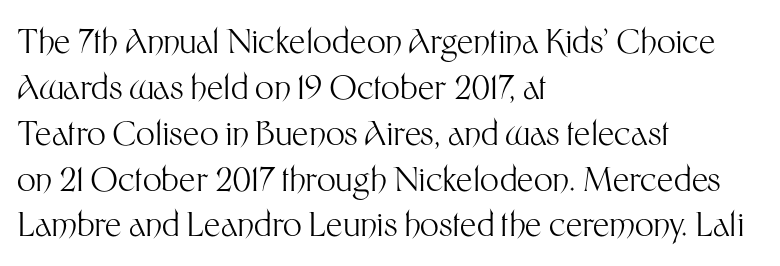
The image shows 33 px light sans-serif type, upright; set left-aligned, normal line spacing (1.39x), normal letter spacing, not underlined; medium stroke contrast and a medium x-height.
